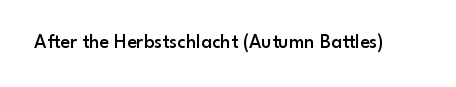
I'd describe the lettering as semibold — firm but not a full bold. The string is rendered with underlining switched off. If you drew a line through each stem, it would be perfectly vertical. Observe the ordinary spacing: letters are neighbours, not strangers.
